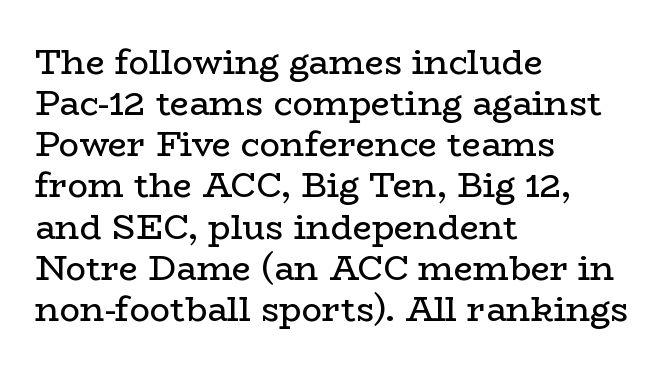
Q: Is the text bold? A: No.
Q: Is the text italic (slanted)? A: No, it is upright.
Q: Is the typeface a serif or a sans-serif typeface? A: Serif.
Q: Is the text underlined? A: No.
Q: How is the paragraph aligned? A: Left-aligned.
Q: Is the spacing between letters normal or unusually wide? A: Normal.
Q: Width (condensed, normal, or wide)? A: Wide.
Q: Stroke contrast? A: Low.
Q: x-height? A: Medium.
Q: Monospaced? A: No.
